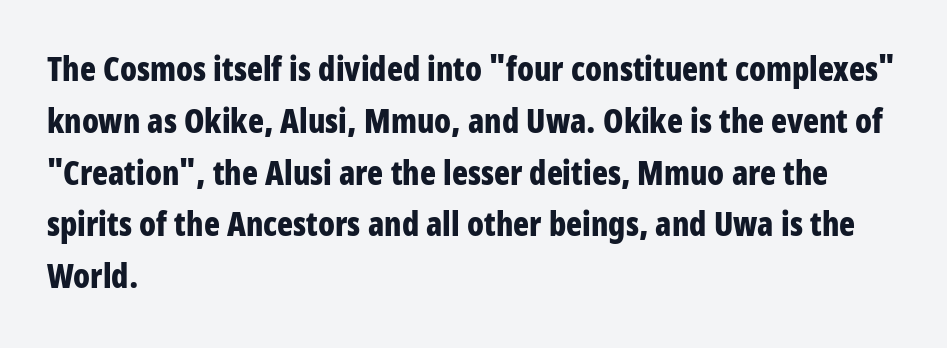
Short note: letters normally spaced. The font's upright variant was chosen for this text. Visually the block forms a straight wall on the left and a jagged coastline on the right. The zone under the glyphs is completely vacant.
